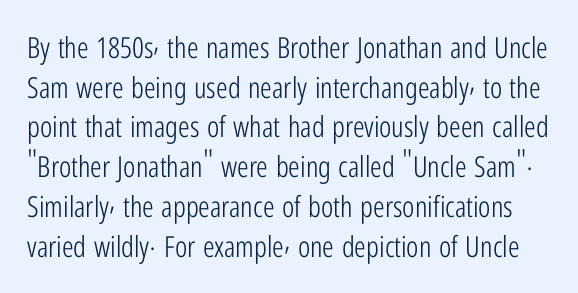
{"serif": "no", "italic": "no", "bold": "no", "weight": "light", "width": "condensed", "stroke_contrast": "low", "x_height": "medium", "monospaced": "no", "underline": "no", "line_spacing": "normal", "line_spacing_ratio": 1.37, "letter_spacing": "normal", "letter_spacing_em": 0.0, "glyph_px": 29}
